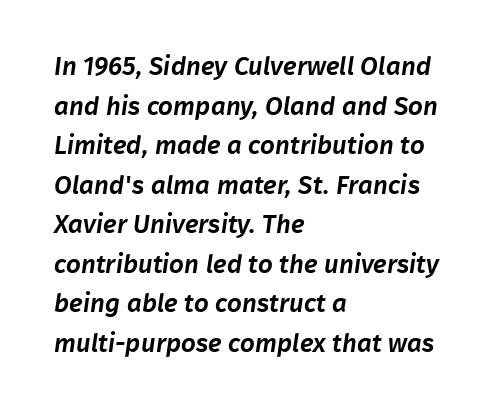
The passage shown is not underscored anywhere. Regarding leading, the lines here are spaced in the standard way. Line starts are locked; line ends wander. No extra tracking has been applied to these lines.
